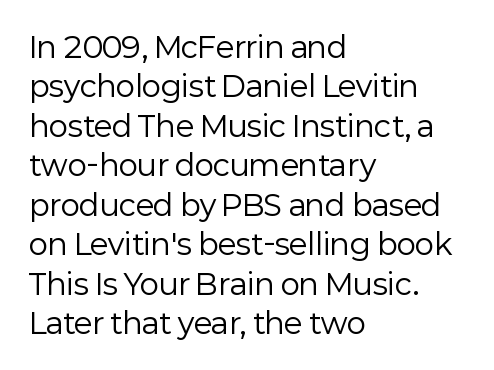
Q: Is the text bold? A: No.
Q: Is the text italic (slanted)? A: No, it is upright.
Q: Is the typeface a serif or a sans-serif typeface? A: Sans-serif.
Q: Is the text underlined? A: No.
Q: How is the paragraph aligned? A: Left-aligned.
Q: Is the spacing between letters normal or unusually wide? A: Normal.
Q: Is the spacing between lines tight, normal or loose? A: Normal.
Q: Width (condensed, normal, or wide)? A: Normal.
Q: Stroke contrast? A: Low.
Q: x-height? A: Medium.
Q: Monospaced? A: No.
